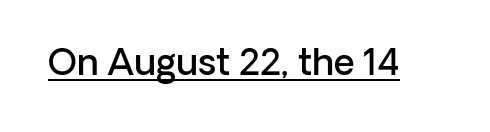
The image shows 36 px semibold sans-serif type, upright; set normal letter spacing, underlined; low stroke contrast and a medium x-height.
